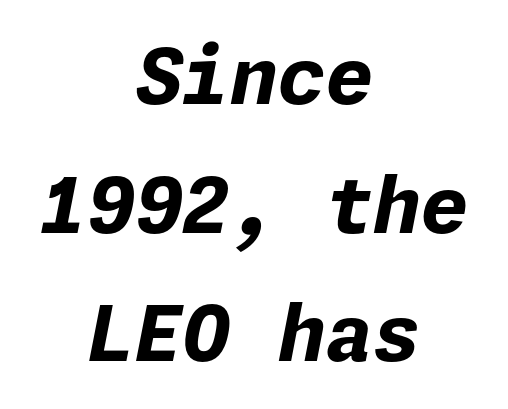
{"italic": "yes", "lean": "right", "slant_degrees": 11, "bold": "yes", "weight": "bold", "width": "normal", "stroke_contrast": "low", "x_height": "medium", "underline": "no", "align": "center", "line_spacing": "normal", "line_spacing_ratio": 1.67, "letter_spacing": "normal", "letter_spacing_em": 0.0, "glyph_px": 77}
